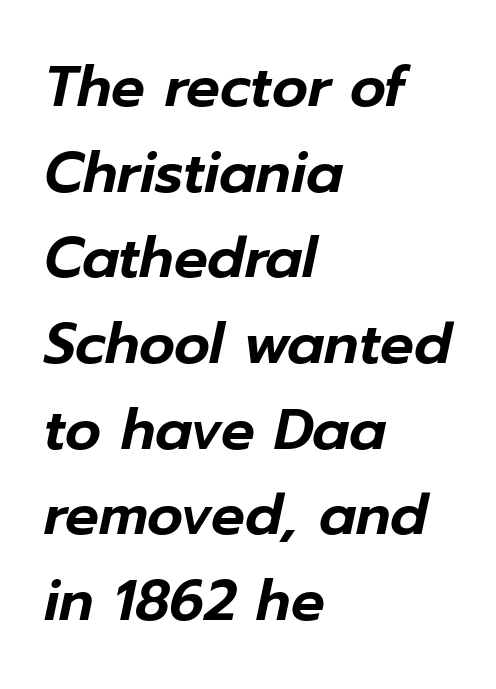
Q: Is the text italic (slanted)? A: Yes, it leans right by about 12 degrees.
Q: Is the text underlined? A: No.
Q: How is the paragraph aligned? A: Left-aligned.
Q: Is the spacing between letters normal or unusually wide? A: Normal.
Q: Is the spacing between lines tight, normal or loose? A: Normal.
Q: Width (condensed, normal, or wide)? A: Normal.
Q: Stroke contrast? A: Low.
Q: x-height? A: Medium.
Q: Monospaced? A: No.
